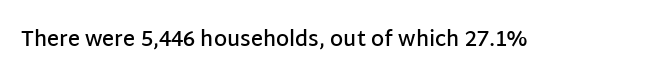
{"italic": "no", "bold": "semi", "underline": "no", "letter_spacing": "normal", "letter_spacing_em": 0.0, "glyph_px": 21}
